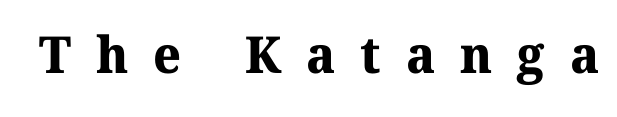
Q: Is the text bold? A: Yes.
Q: Is the typeface a serif or a sans-serif typeface? A: Serif.
Q: Is the text underlined? A: No.
Q: Is the spacing between letters normal or unusually wide? A: Unusually wide.
Q: Width (condensed, normal, or wide)? A: Normal.
Q: Stroke contrast? A: Medium.
Q: x-height? A: Medium.
Q: Monospaced? A: No.
